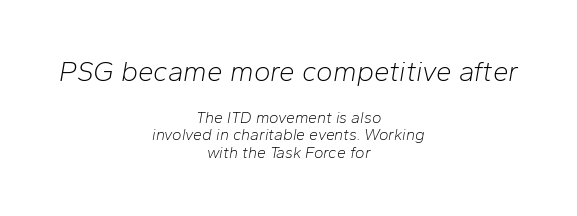
The glyphs are unaccompanied by any horizontal stroke below them. A light-to-regular cut is what we see here. If you drew a line through each stem, it would be angled. Nobody touched the tracking dial on this one. Teacher's note: observe the equal gaps on both sides — that is centered alignment.
